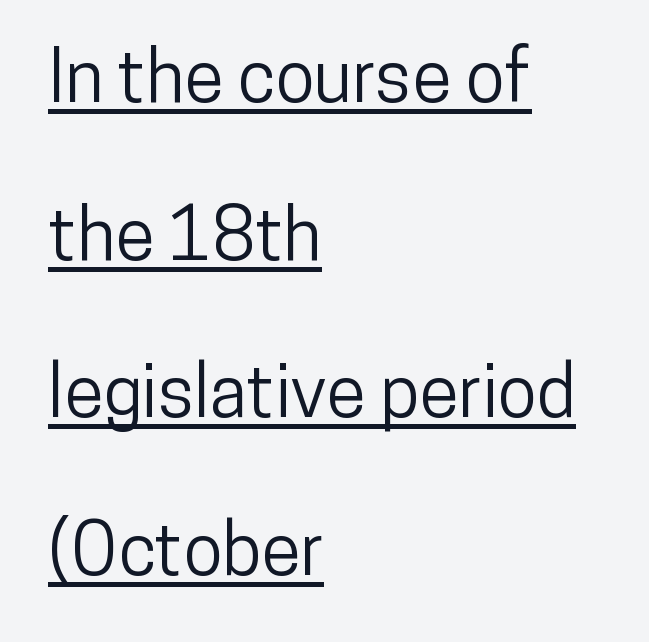
Q: Is the text italic (slanted)? A: No, it is upright.
Q: Is the typeface a serif or a sans-serif typeface? A: Sans-serif.
Q: Is the text underlined? A: Yes.
Q: How is the paragraph aligned? A: Left-aligned.
Q: Is the spacing between letters normal or unusually wide? A: Normal.
Q: Is the spacing between lines tight, normal or loose? A: Loose.
Q: Width (condensed, normal, or wide)? A: Condensed.
Q: Stroke contrast? A: Low.
Q: x-height? A: Medium.
Q: Monospaced? A: No.
